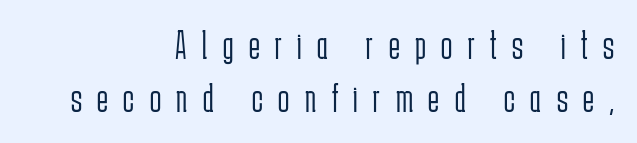
The image shows 41 px light, condensed sans-serif type, upright; set right-aligned, normal line spacing (1.3x), unusually wide letter spacing (+0.38 em), not underlined; low stroke contrast and a medium x-height.
